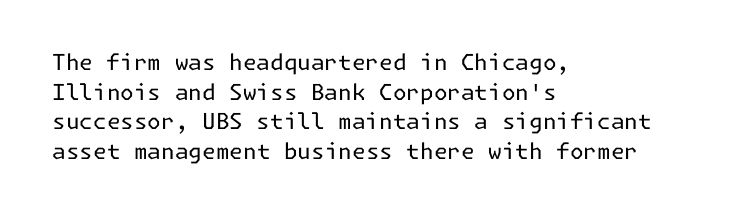
Unmarked baselines from the first word to the last. The designer left line spacing at the default. The rendering anchors every line to the left-hand side. The gaps between neighbouring characters are ordinary and unremarkable. The type sits square on the baseline with zero lean.
